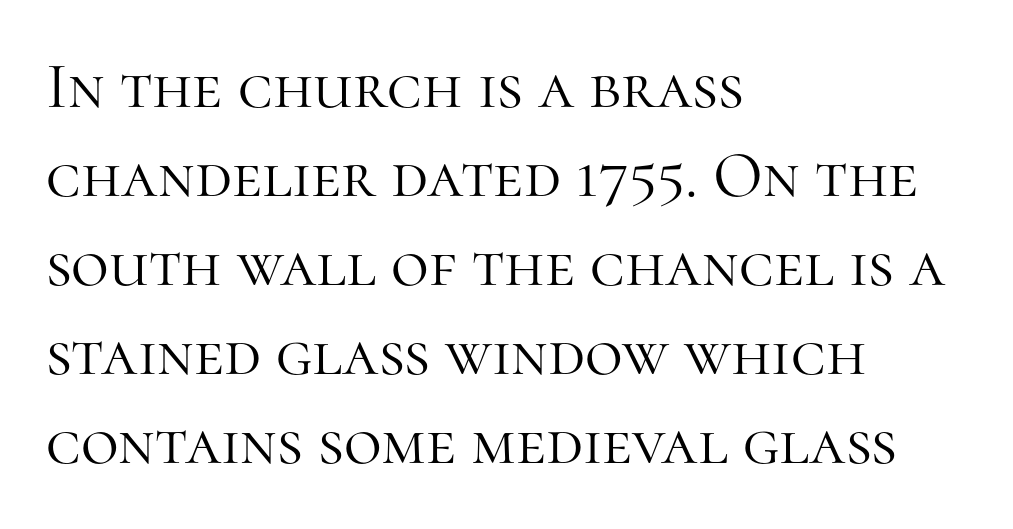
Q: Is the text bold? A: No.
Q: Is the text italic (slanted)? A: No, it is upright.
Q: Is the typeface a serif or a sans-serif typeface? A: Serif.
Q: Is the text underlined? A: No.
Q: How is the paragraph aligned? A: Left-aligned.
Q: Is the spacing between letters normal or unusually wide? A: Normal.
Q: Is the spacing between lines tight, normal or loose? A: Normal.
Q: Width (condensed, normal, or wide)? A: Normal.
Q: Stroke contrast? A: High.
Q: x-height? A: Medium.
Q: Monospaced? A: No.
